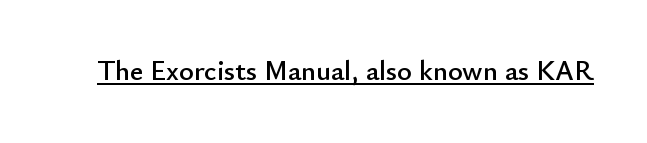
Upright lettering throughout. The characters display no serif detailing; their extremities are plain. Each letter keeps its own natural width here, so spacing adapts to shape. A typesetter would call this zero additional tracking. Descenders here cross a horizontal rule under the line.
